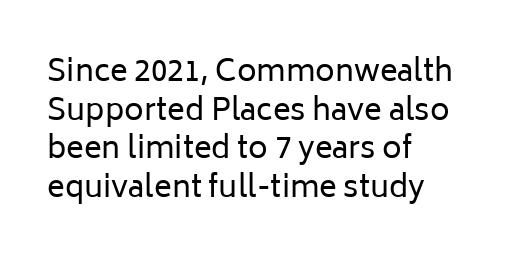
Classification — sans serif. The line texture is even and compact thanks to regular tracking. No italicization has been applied; the sample stays upright. Has an underline been added? It has not.
